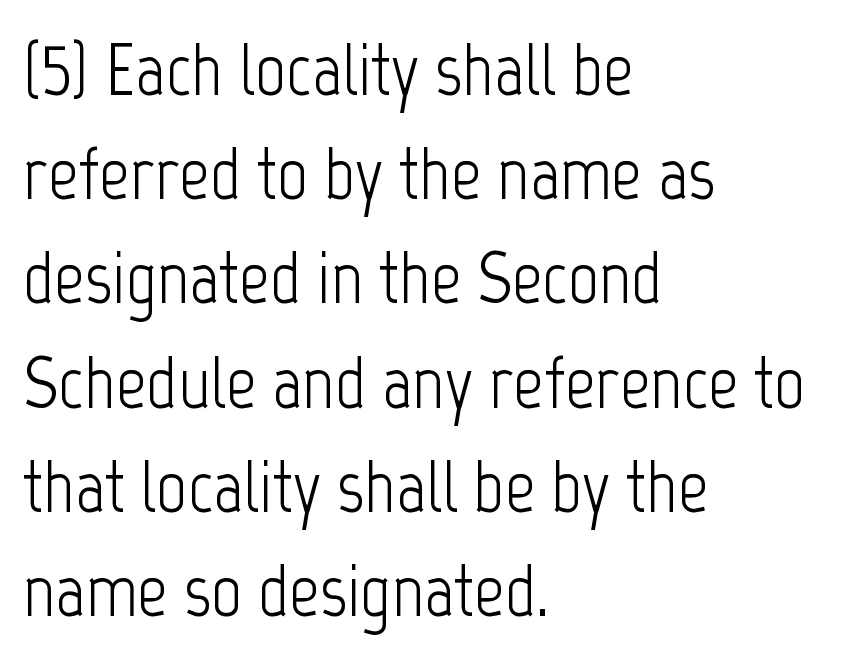
Q: Is the text bold? A: No.
Q: Is the text italic (slanted)? A: No, it is upright.
Q: Is the typeface a serif or a sans-serif typeface? A: Sans-serif.
Q: Is the text underlined? A: No.
Q: How is the paragraph aligned? A: Left-aligned.
Q: Is the spacing between letters normal or unusually wide? A: Normal.
Q: Is the spacing between lines tight, normal or loose? A: Normal.
Q: Width (condensed, normal, or wide)? A: Condensed.
Q: Stroke contrast? A: Low.
Q: x-height? A: Medium.
Q: Monospaced? A: No.
